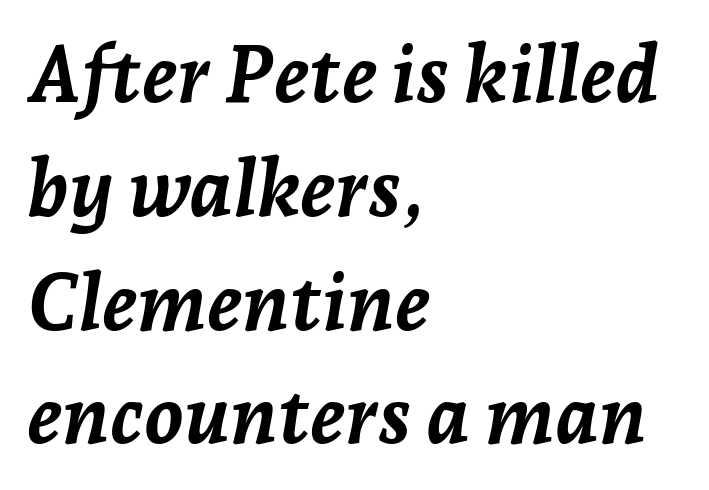
{"italic": "yes", "lean": "right", "slant_degrees": 7, "bold": "yes", "weight": "semibold", "width": "normal", "stroke_contrast": "low", "x_height": "medium", "monospaced": "no", "underline": "no", "align": "left", "line_spacing": "normal", "line_spacing_ratio": 1.44, "letter_spacing": "normal", "letter_spacing_em": 0.0, "glyph_px": 79}
